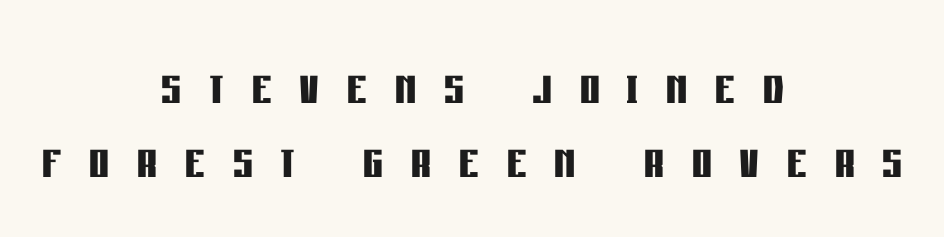
The image shows 62 px semibold, condensed sans-serif type, upright; set centered, line spacing 1.19x, unusually wide letter spacing (+0.45 em), not underlined; low stroke contrast and a large x-height.
